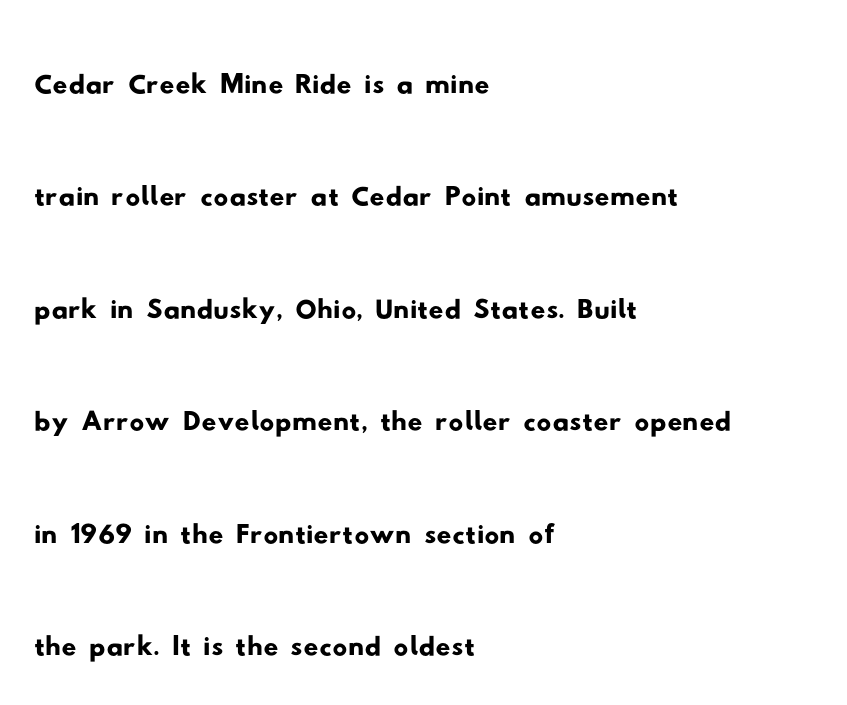
Leading: standard. Beneath every word, the page is bare. Proportional: the letters do not fall into vertical columns. Stroke terminals: plain, sans-serif.
